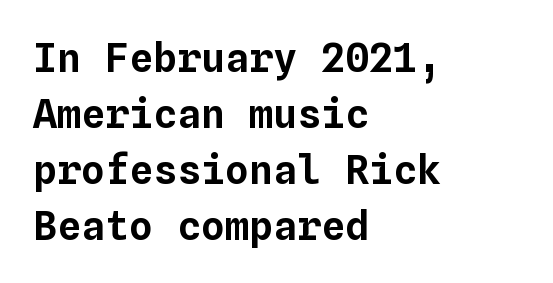
Q: Is the text italic (slanted)? A: No, it is upright.
Q: Is the text underlined? A: No.
Q: How is the paragraph aligned? A: Left-aligned.
Q: Is the spacing between letters normal or unusually wide? A: Normal.
Q: Is the spacing between lines tight, normal or loose? A: Normal.
Q: Width (condensed, normal, or wide)? A: Normal.
Q: Stroke contrast? A: Low.
Q: x-height? A: Medium.
Q: Monospaced? A: Yes.
